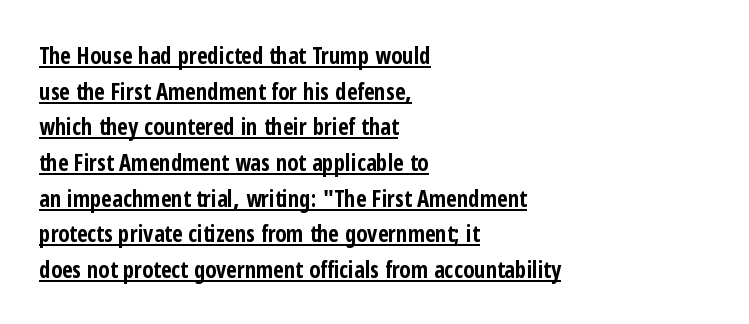
{"italic": "no", "bold": "yes", "underline": "yes", "align": "left", "line_spacing": "normal", "line_spacing_ratio": 1.55, "letter_spacing": "normal", "letter_spacing_em": 0.0, "glyph_px": 23}
